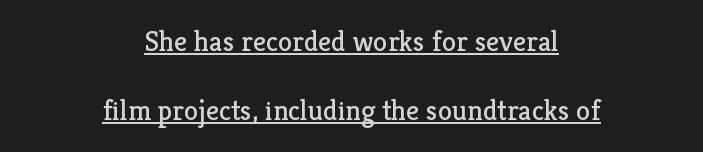
Q: Is the text bold? A: No.
Q: Is the text italic (slanted)? A: No, it is upright.
Q: Is the typeface a serif or a sans-serif typeface? A: Serif.
Q: Is the text underlined? A: Yes.
Q: How is the paragraph aligned? A: Centered.
Q: Is the spacing between letters normal or unusually wide? A: Normal.
Q: Is the spacing between lines tight, normal or loose? A: Loose.
Q: Width (condensed, normal, or wide)? A: Normal.
Q: Stroke contrast? A: Low.
Q: x-height? A: Medium.
Q: Monospaced? A: No.
